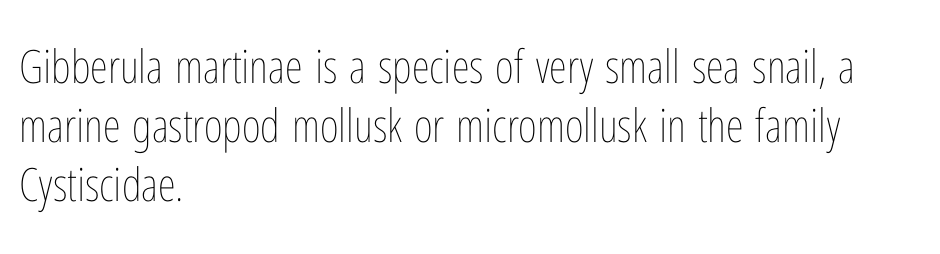
Q: Is the text bold? A: No.
Q: Is the text italic (slanted)? A: No, it is upright.
Q: Is the text underlined? A: No.
Q: How is the paragraph aligned? A: Left-aligned.
Q: Is the spacing between letters normal or unusually wide? A: Normal.
Q: Is the spacing between lines tight, normal or loose? A: Normal.
Q: Width (condensed, normal, or wide)? A: Condensed.
Q: Stroke contrast? A: Low.
Q: x-height? A: Medium.
Q: Monospaced? A: No.
